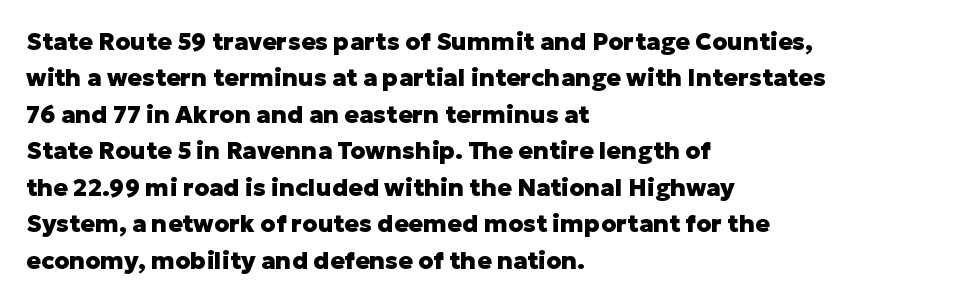
The image shows 24 px bold type, upright; set left-aligned, normal line spacing (1.52x), normal letter spacing, not underlined.
